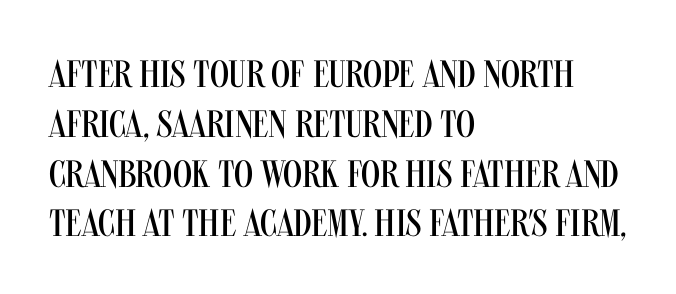
The letters sit at their default tracking, neither squeezed nor spread. Observe the absence of serifs on each vertical stroke in this sample. The line-height multiplier appears to be the usual default. The passage shown is typed in a proportional face where columns would drift.
